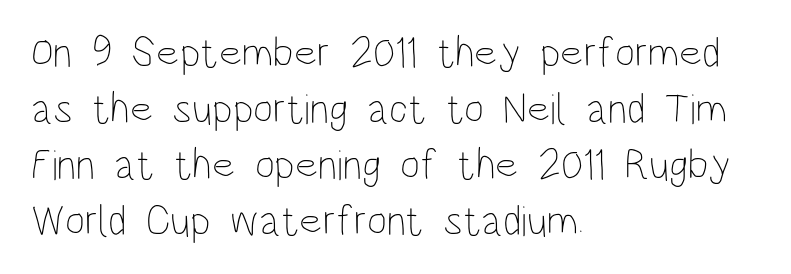
{"italic": "no", "bold": "no", "weight": "thin", "width": "condensed", "stroke_contrast": "low", "x_height": "large", "monospaced": "no", "underline": "no", "align": "left", "line_spacing": "normal", "line_spacing_ratio": 1.3, "letter_spacing": "normal", "letter_spacing_em": 0.0, "glyph_px": 43}
